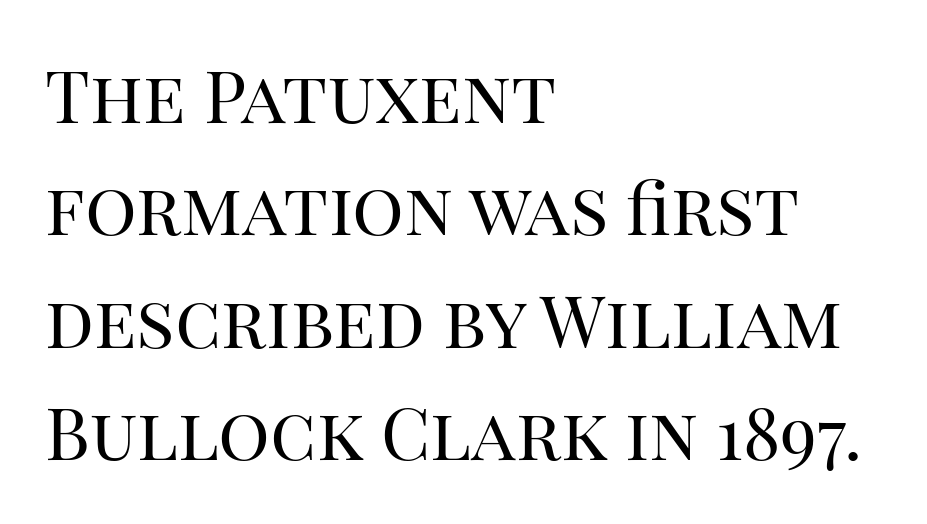
Q: Is the text bold? A: No.
Q: Is the text italic (slanted)? A: No, it is upright.
Q: Is the typeface a serif or a sans-serif typeface? A: Serif.
Q: Is the text underlined? A: No.
Q: How is the paragraph aligned? A: Left-aligned.
Q: Is the spacing between letters normal or unusually wide? A: Normal.
Q: Is the spacing between lines tight, normal or loose? A: Normal.
Q: Width (condensed, normal, or wide)? A: Normal.
Q: Stroke contrast? A: High.
Q: x-height? A: Large.
Q: Monospaced? A: No.
